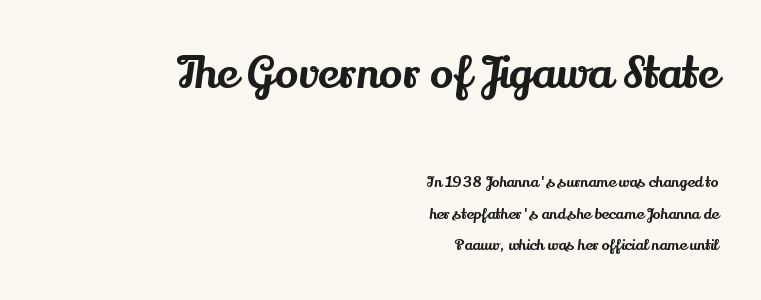
The image shows 44 px serif type; set right-aligned, loose line spacing (2.11x), normal letter spacing, not underlined; the first (top) block is 2.93x larger; medium stroke contrast and a small x-height.
